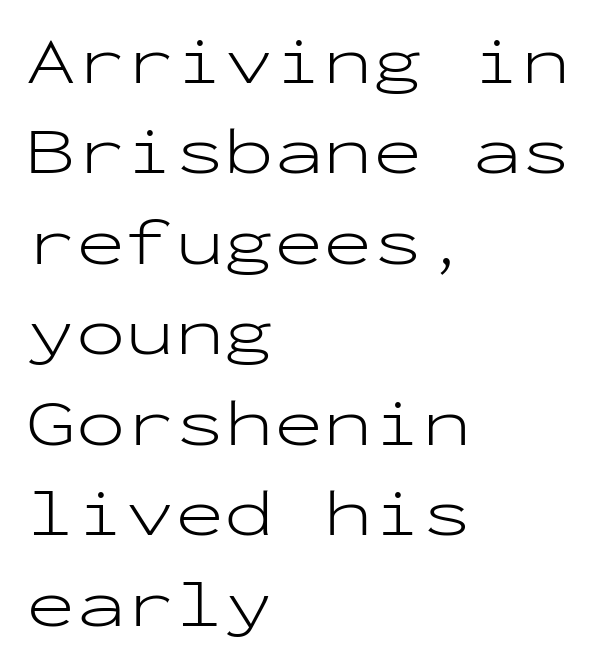
{"serif": "no", "italic": "no", "bold": "no", "weight": "light", "width": "wide", "stroke_contrast": "low", "x_height": "medium", "monospaced": "yes", "underline": "no", "align": "left", "line_spacing": "normal", "line_spacing_ratio": 1.37, "letter_spacing": "normal", "letter_spacing_em": 0.0, "glyph_px": 66}
